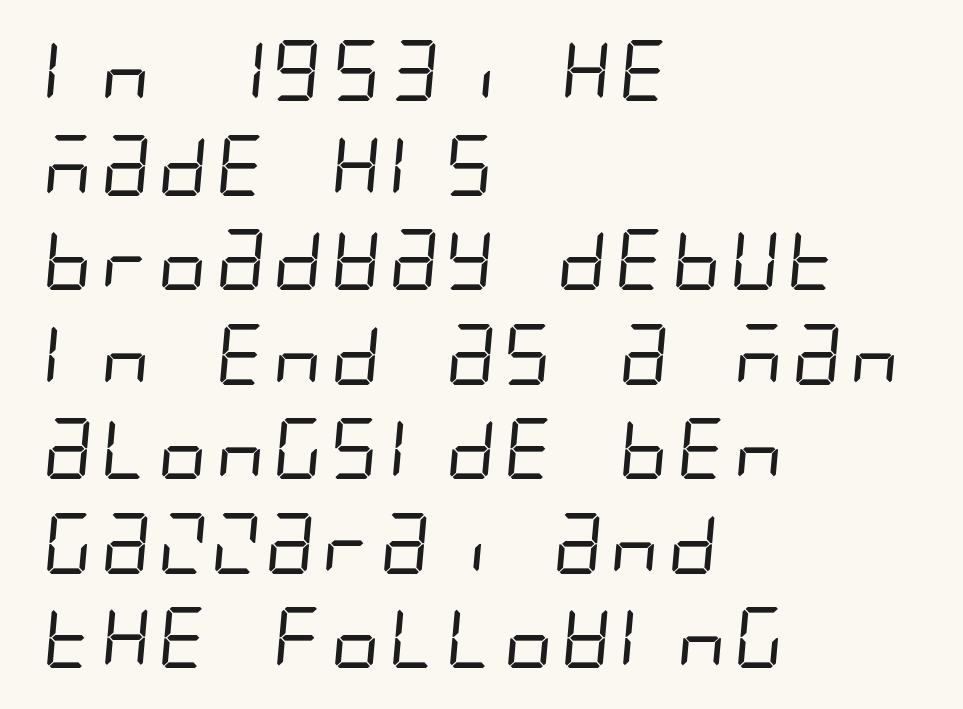
Q: Is the text bold? A: No.
Q: Is the typeface a serif or a sans-serif typeface? A: Sans-serif.
Q: Is the text underlined? A: No.
Q: How is the paragraph aligned? A: Left-aligned.
Q: Is the spacing between letters normal or unusually wide? A: Normal.
Q: Is the spacing between lines tight, normal or loose? A: Normal.
Q: Width (condensed, normal, or wide)? A: Condensed.
Q: Stroke contrast? A: Low.
Q: x-height? A: Large.
